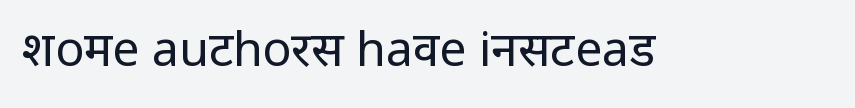
The image shows 48 px regular-weight sans-serif type, upright; set normal letter spacing, not underlined; low stroke contrast and a medium x-height.
